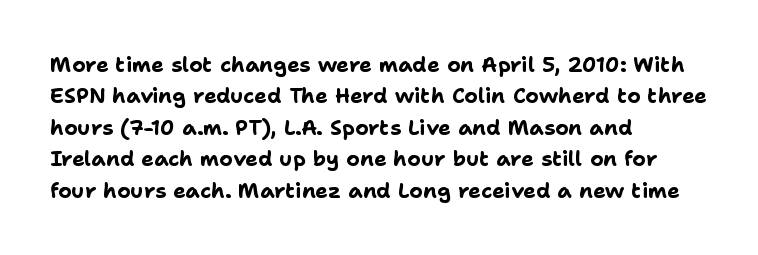
Set as a true bold cut, around the 700 mark. You can tell it's not italic because the verticals are truly vertical. Horizontally, the lines are justified to the leading edge only. Evenly set lines give the paragraph a standard silhouette. Just letters on the line, the space beneath them empty. Compared with typical body copy, the letter spacing here is the same.
